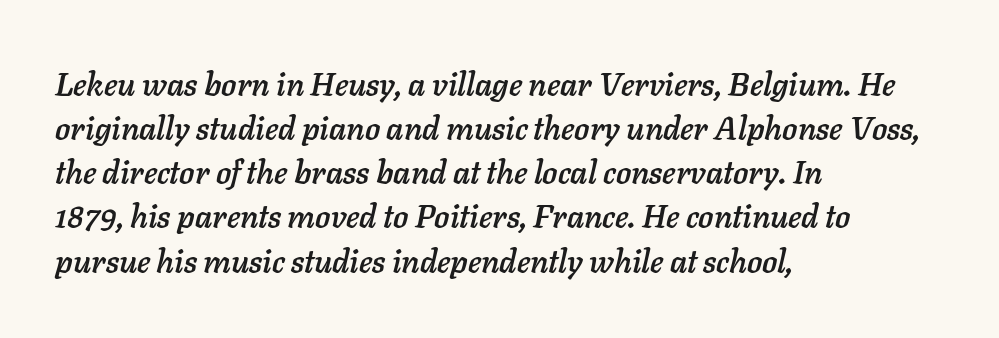
{"italic": "yes", "lean": "right", "slant_degrees": 11, "width": "normal", "stroke_contrast": "low", "x_height": "medium", "monospaced": "no", "underline": "no", "align": "left", "line_spacing": "normal", "line_spacing_ratio": 1.38, "letter_spacing": "normal", "letter_spacing_em": 0.0, "glyph_px": 32}
